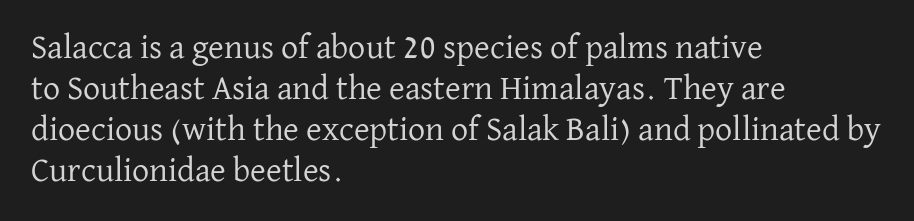
The image shows 34 px regular-weight serif type, upright; set left-aligned, line spacing 1.21x, normal letter spacing, not underlined; low stroke contrast and a medium x-height.
